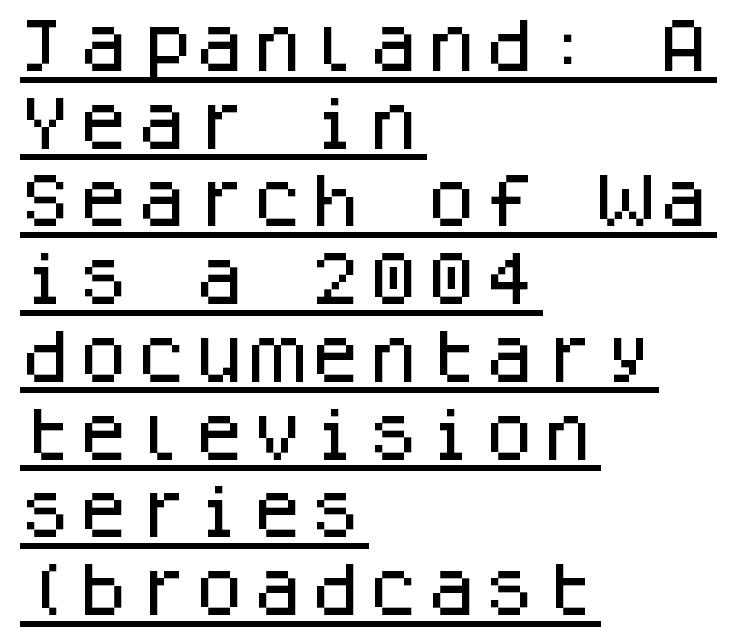
{"serif": "no", "italic": "no", "width": "normal", "stroke_contrast": "low", "x_height": "large", "monospaced": "yes", "underline": "yes", "align": "left", "line_spacing": "normal", "line_spacing_ratio": 1.34, "letter_spacing": "normal", "letter_spacing_em": 0.0, "glyph_px": 58}
